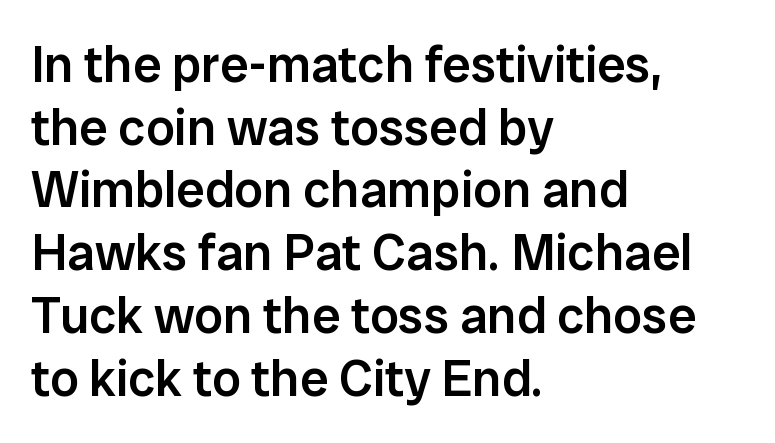
Caption: standard tracking, unaltered. The passage shown is typed in a proportional face where columns would drift. Just letters on the line, the space beneath them empty. The typeface chosen for these lines omits serifs. Compared with a centered layout, this one pins lines to the left instead. The font is running at a semibold setting, under full bold.
